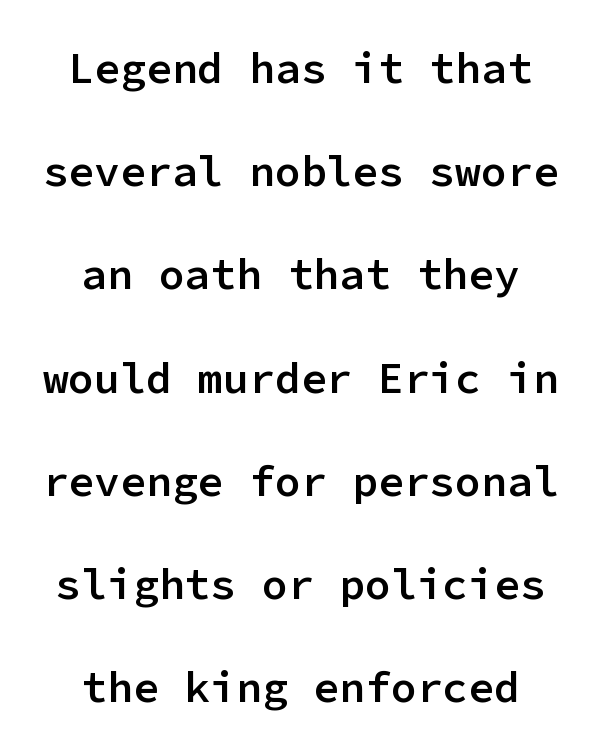
The image shows 43 px semibold sans-serif type, upright, monospaced; set centered, loose line spacing (2.4x), normal letter spacing, not underlined; low stroke contrast and a medium x-height.
